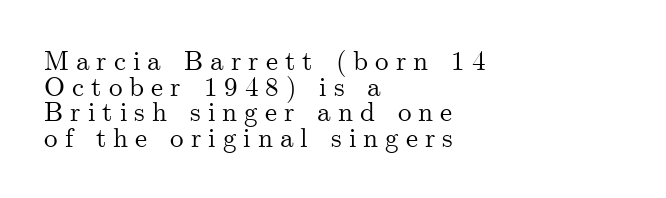
{"italic": "no", "underline": "no", "align": "left", "line_spacing": "tight", "line_spacing_ratio": 0.95, "letter_spacing": "wide", "letter_spacing_em": 0.26, "glyph_px": 27}
